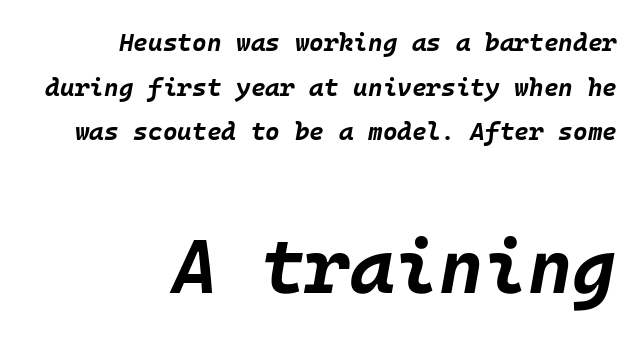
I'd describe the lettering as bold — thick and assertive. Small over large — that's the arrangement of the two blocks here. Underline: absent. When letters slant like this, we call the style italic. A student would call this right alignment; a typographer would say flush right, rag left. Short note: letters normally spaced.
